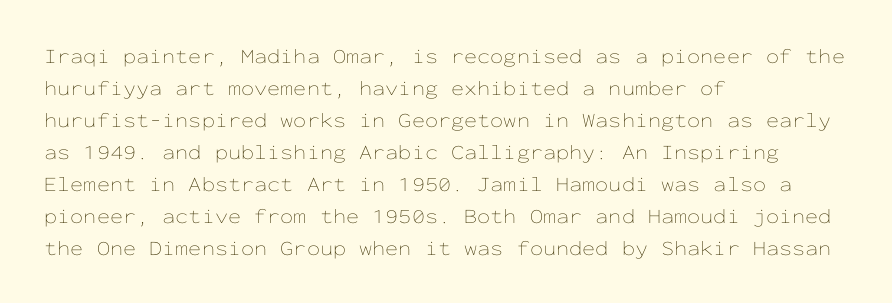
Q: Is the text bold? A: No.
Q: Is the text italic (slanted)? A: No, it is upright.
Q: Is the text underlined? A: No.
Q: How is the paragraph aligned? A: Left-aligned.
Q: Is the spacing between letters normal or unusually wide? A: Normal.
Q: Is the spacing between lines tight, normal or loose? A: Normal.
